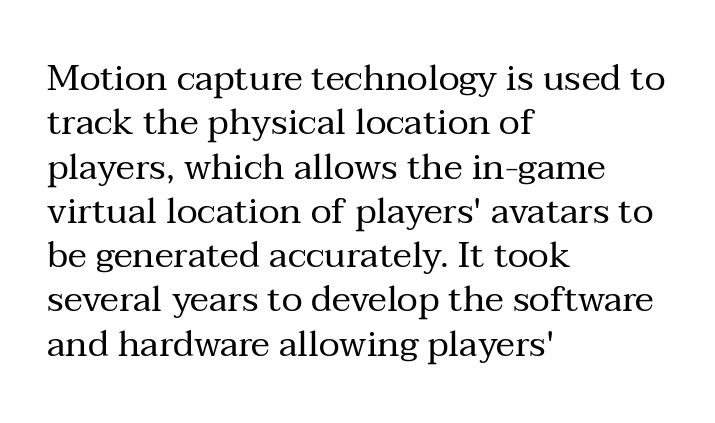
Q: Is the text bold? A: No.
Q: Is the text italic (slanted)? A: No, it is upright.
Q: Is the typeface a serif or a sans-serif typeface? A: Serif.
Q: Is the text underlined? A: No.
Q: How is the paragraph aligned? A: Left-aligned.
Q: Is the spacing between letters normal or unusually wide? A: Normal.
Q: Width (condensed, normal, or wide)? A: Normal.
Q: Stroke contrast? A: Medium.
Q: x-height? A: Medium.
Q: Monospaced? A: No.
